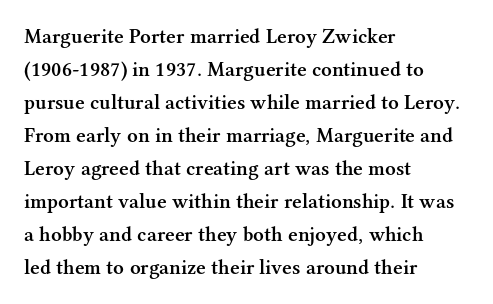
{"italic": "no", "bold": "semi", "underline": "no", "align": "left", "line_spacing": "normal", "line_spacing_ratio": 1.57, "letter_spacing": "normal", "letter_spacing_em": 0.0, "glyph_px": 21}
